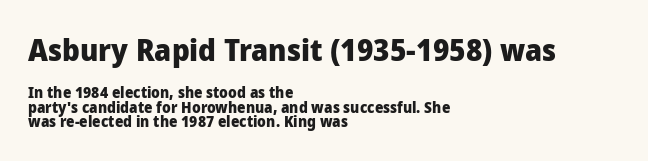
The image shows 30 px heavy sans-serif type, upright; set left-aligned, tight line spacing (0.97x), normal letter spacing, not underlined; the first (top) block is 2.0x larger; low stroke contrast and a medium x-height.
